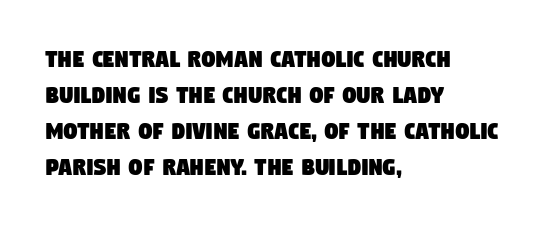
Nobody touched the tracking dial on this one. Which margin do the lines hug? The left one — the right edge is uneven. The passage shown is not underscored anywhere. Compared with typical paragraphs, the rows here are spaced about the same.
